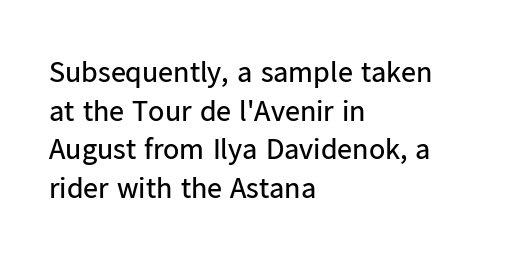
Classification — sans serif. The line texture is even and compact thanks to regular tracking. No italicization has been applied; the sample stays upright. Has an underline been added? It has not.
